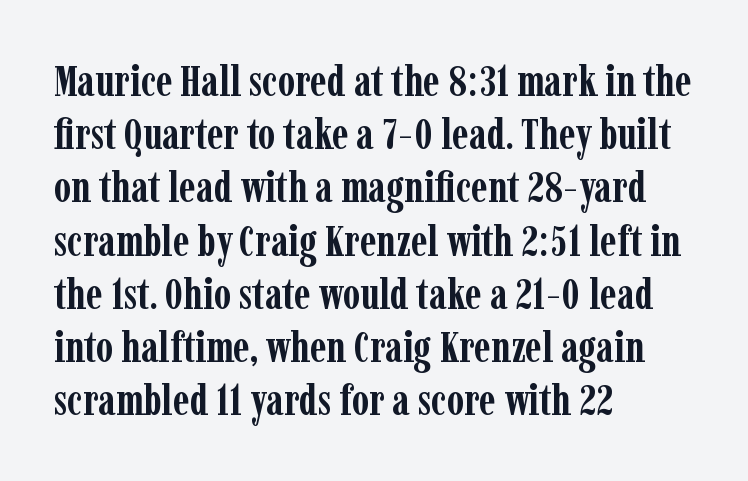
The image shows 44 px semibold, condensed serif type, upright; set left-aligned, line spacing 1.21x, normal letter spacing, not underlined; low stroke contrast and a medium x-height.
